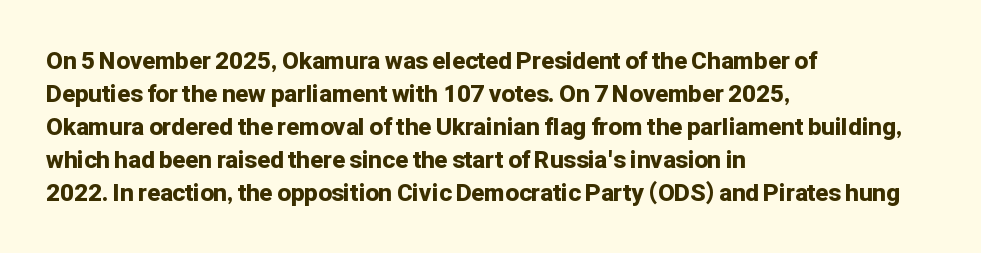
The tracking reads as untouched default to a designer's eye. Check the space under the baseline: it is left empty. The letters stand straight up with perfectly vertical stems. Each line starts at the same left margin while the right side varies. Weight check: bold — yes, fully. These lines sit exactly where default settings would place them.
